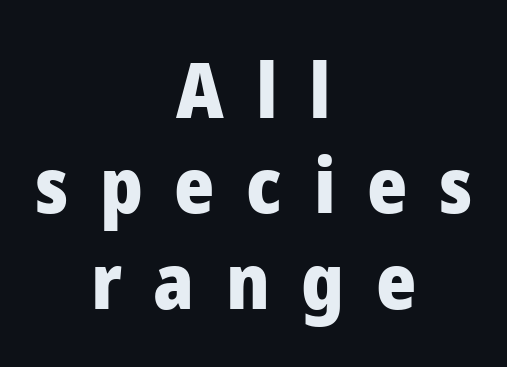
The image shows 77 px heavy sans-serif type, upright; set centered, line spacing 1.24x, unusually wide letter spacing (+0.41 em), not underlined; low stroke contrast and a medium x-height.
